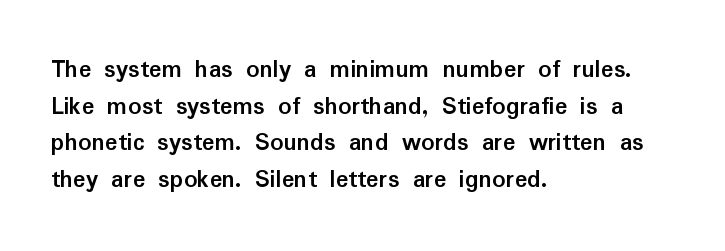
Caption: multi-line text, flush left, ragged right. Look at the tracking — it's just the regular setting, nothing added. Upright lettering throughout. The passage shown is emphatically bold. The passage shown is not underscored anywhere.
